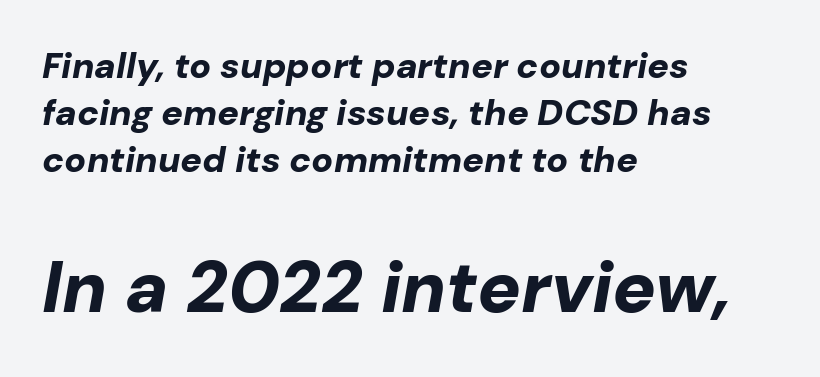
Looks like regular typesetting: each glyph gets only the width it needs. The foot of each line stays bare and open. Caption: multi-line text, flush left, ragged right. Leading: standard. Weight: bold.
